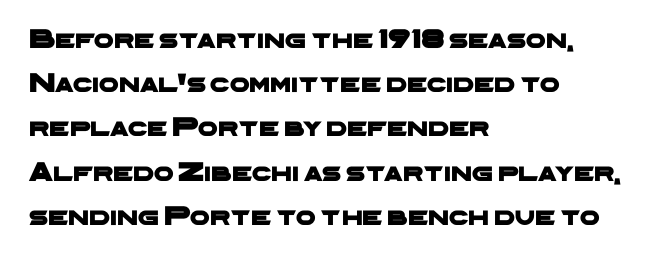
{"serif": "no", "width": "wide", "stroke_contrast": "low", "x_height": "medium", "monospaced": "no", "underline": "no", "align": "left", "line_spacing": "normal", "line_spacing_ratio": 1.58, "letter_spacing": "normal", "letter_spacing_em": 0.0, "glyph_px": 28}
